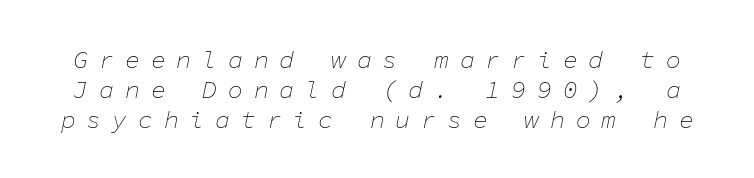
{"italic": "yes", "lean": "right", "slant_degrees": 11, "bold": "no", "underline": "no", "line_spacing_ratio": 1.2, "letter_spacing": "wide", "letter_spacing_em": 0.43, "glyph_px": 25}
